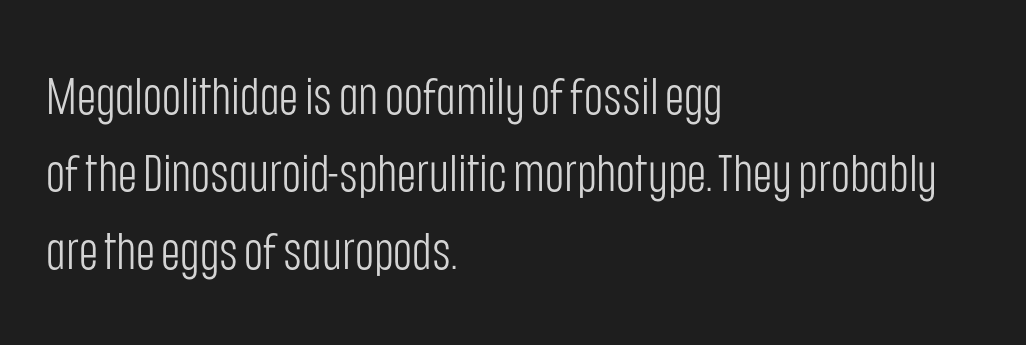
{"serif": "no", "italic": "no", "bold": "no", "weight": "light", "width": "condensed", "stroke_contrast": "low", "x_height": "large", "monospaced": "no", "underline": "no", "align": "left", "line_spacing": "normal", "line_spacing_ratio": 1.49, "letter_spacing": "normal", "letter_spacing_em": 0.0, "glyph_px": 52}
